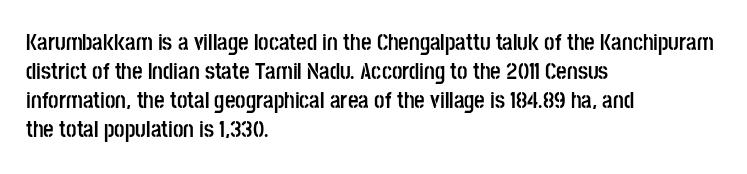
The typography opts for an upright posture over an oblique one. What weight is shown? A full bold with thick strokes. How would I describe the line gaps? Plain and ordinary. Each line starts at the same left margin while the right side varies.
